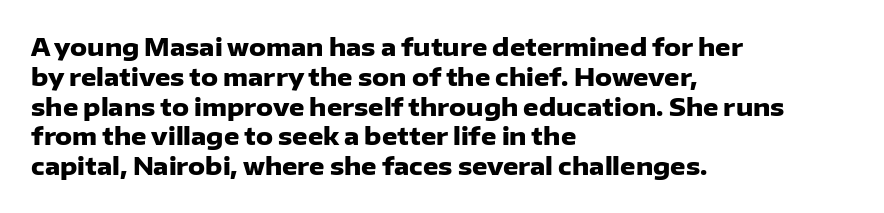
The image shows 24 px bold type, upright; set left-aligned, line spacing 1.24x, normal letter spacing, not underlined.
